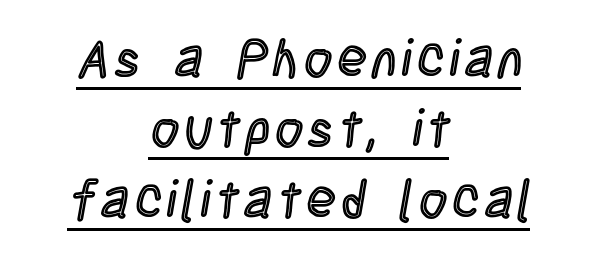
{"width": "condensed", "x_height": "large", "monospaced": "no", "underline": "yes", "align": "center", "line_spacing": "normal", "line_spacing_ratio": 1.33, "glyph_px": 53}
